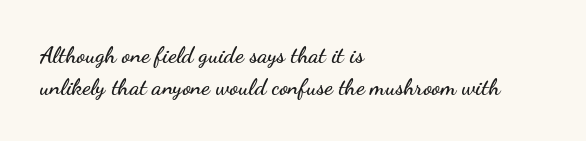
Q: Is the text italic (slanted)? A: Yes.
Q: Is the text underlined? A: No.
Q: How is the paragraph aligned? A: Left-aligned.
Q: Is the spacing between letters normal or unusually wide? A: Normal.
Q: Is the spacing between lines tight, normal or loose? A: Normal.
